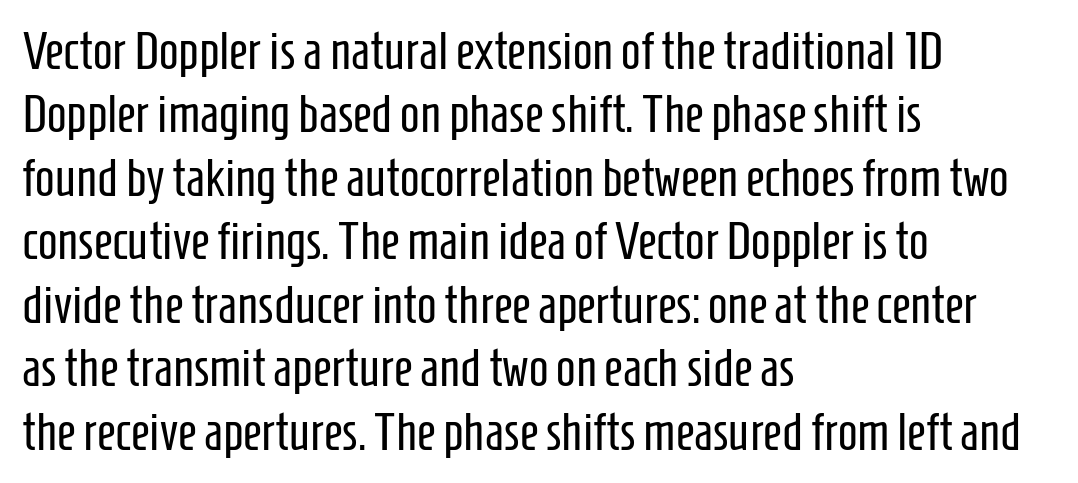
{"serif": "no", "italic": "no", "bold": "no", "weight": "regular", "width": "condensed", "stroke_contrast": "low", "x_height": "medium", "monospaced": "no", "underline": "no", "align": "left", "line_spacing_ratio": 1.22, "letter_spacing": "normal", "letter_spacing_em": 0.0, "glyph_px": 52}
